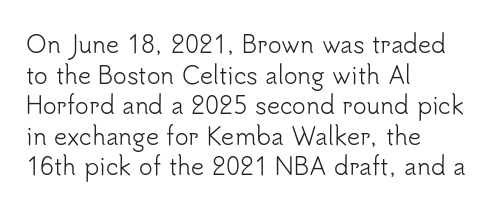
{"italic": "no", "bold": "no", "underline": "no", "align": "left", "line_spacing": "normal", "line_spacing_ratio": 1.33, "letter_spacing": "normal", "letter_spacing_em": 0.0, "glyph_px": 23}
